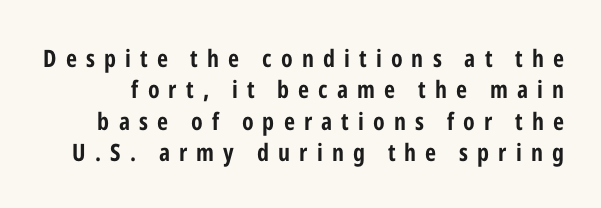
{"italic": "no", "bold": "yes", "underline": "no", "line_spacing": "normal", "line_spacing_ratio": 1.31, "letter_spacing": "wide", "letter_spacing_em": 0.38, "glyph_px": 24}
